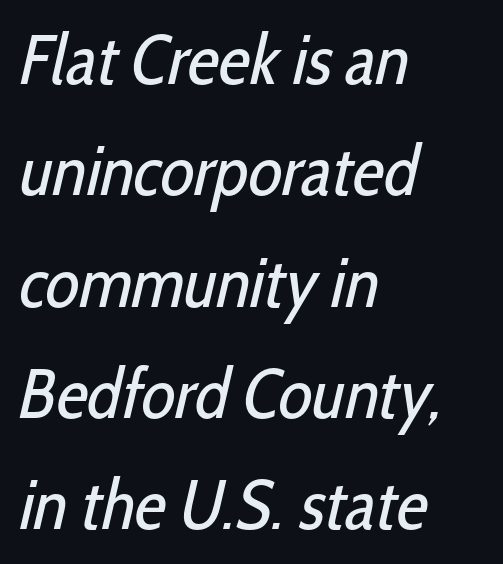
Q: Is the text bold? A: No.
Q: Is the typeface a serif or a sans-serif typeface? A: Sans-serif.
Q: Is the text underlined? A: No.
Q: How is the paragraph aligned? A: Left-aligned.
Q: Is the spacing between letters normal or unusually wide? A: Normal.
Q: Is the spacing between lines tight, normal or loose? A: Normal.
Q: Width (condensed, normal, or wide)? A: Condensed.
Q: Stroke contrast? A: Low.
Q: x-height? A: Medium.
Q: Monospaced? A: No.
